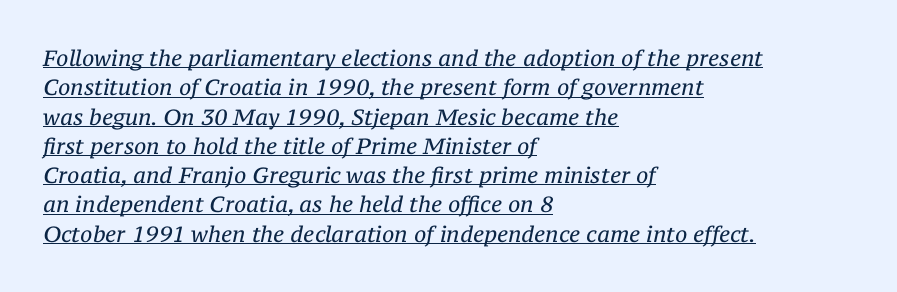
Q: Is the text bold? A: No.
Q: Is the text italic (slanted)? A: Yes, it leans right by about 12 degrees.
Q: Is the text underlined? A: Yes.
Q: How is the paragraph aligned? A: Left-aligned.
Q: Is the spacing between letters normal or unusually wide? A: Normal.
Q: Is the spacing between lines tight, normal or loose? A: Normal.
